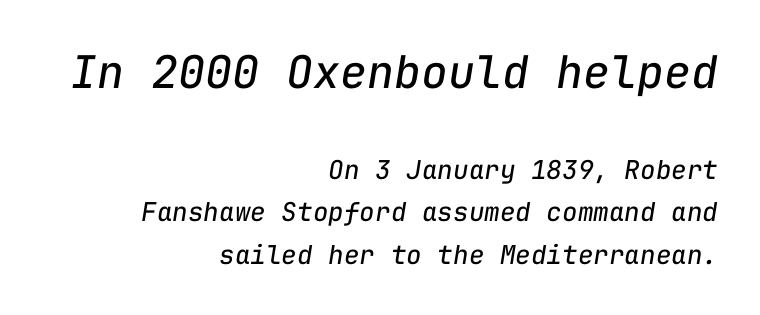
{"italic": "yes", "lean": "right", "slant_degrees": 9, "bold": "no", "weight": "regular", "width": "normal", "stroke_contrast": "low", "x_height": "medium", "monospaced": "yes", "underline": "no", "align": "right", "line_spacing": "normal", "line_spacing_ratio": 1.64, "letter_spacing": "normal", "letter_spacing_em": 0.0, "larger_block": "first", "size_ratio": 1.73, "glyph_px": 45}
